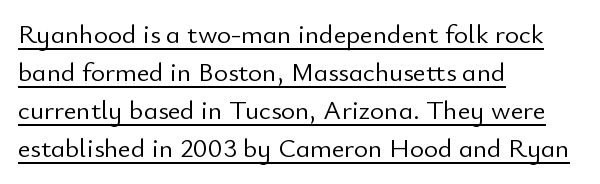
Q: Is the text bold? A: No.
Q: Is the text italic (slanted)? A: No, it is upright.
Q: Is the text underlined? A: Yes.
Q: How is the paragraph aligned? A: Left-aligned.
Q: Is the spacing between letters normal or unusually wide? A: Normal.
Q: Is the spacing between lines tight, normal or loose? A: Normal.
